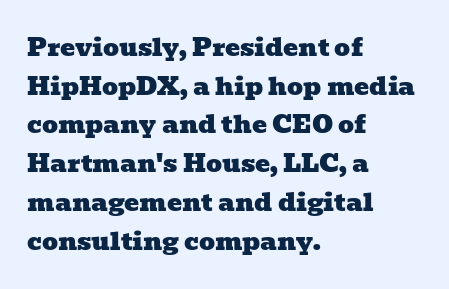
Horizontal alignment here is leftward, the default for most running prose. A typesetter would call this leading conventional body-copy spacing. The rendering keeps characters at their native spacing. Type without underlining.
